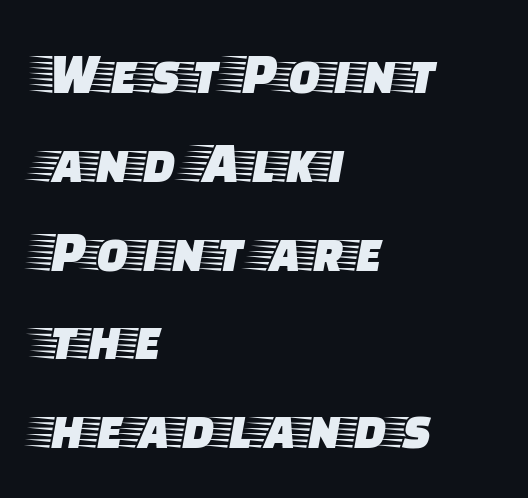
Q: Is the text italic (slanted)? A: Yes.
Q: Is the typeface a serif or a sans-serif typeface? A: Serif.
Q: Is the text underlined? A: No.
Q: How is the paragraph aligned? A: Left-aligned.
Q: Is the spacing between letters normal or unusually wide? A: Normal.
Q: Is the spacing between lines tight, normal or loose? A: Normal.
Q: Width (condensed, normal, or wide)? A: Wide.
Q: Stroke contrast? A: Low.
Q: x-height? A: Large.
Q: Monospaced? A: No.
